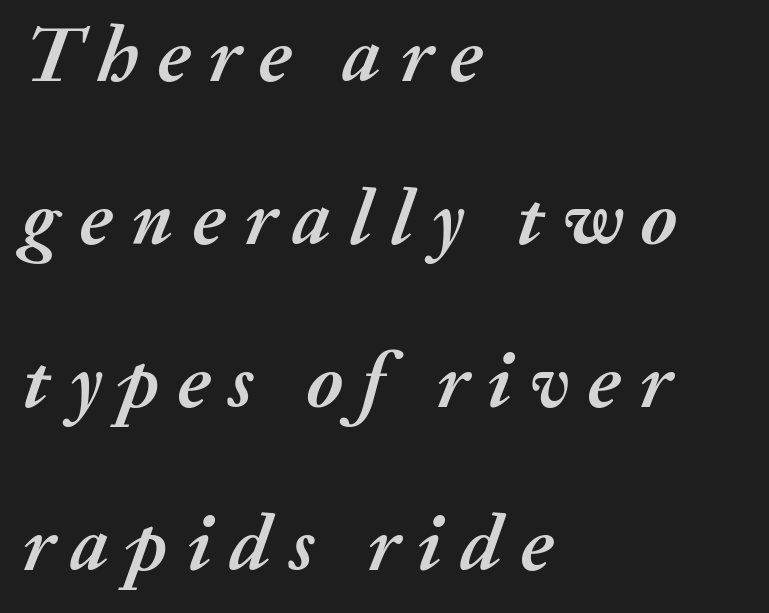
Q: Is the text bold? A: Yes.
Q: Is the text italic (slanted)? A: Yes, it leans right by about 20 degrees.
Q: Is the text underlined? A: No.
Q: How is the paragraph aligned? A: Left-aligned.
Q: Is the spacing between letters normal or unusually wide? A: Unusually wide.
Q: Is the spacing between lines tight, normal or loose? A: Loose.
Q: Width (condensed, normal, or wide)? A: Normal.
Q: Stroke contrast? A: Medium.
Q: x-height? A: Medium.
Q: Monospaced? A: No.
